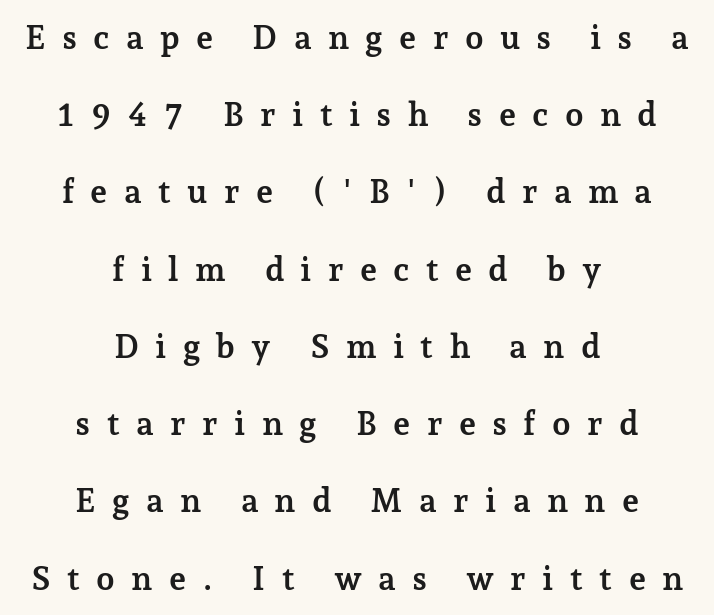
Q: Is the text bold? A: Yes.
Q: Is the text italic (slanted)? A: No, it is upright.
Q: Is the typeface a serif or a sans-serif typeface? A: Serif.
Q: Is the text underlined? A: No.
Q: How is the paragraph aligned? A: Centered.
Q: Is the spacing between letters normal or unusually wide? A: Unusually wide.
Q: Is the spacing between lines tight, normal or loose? A: Loose.
Q: Width (condensed, normal, or wide)? A: Normal.
Q: Stroke contrast? A: Low.
Q: x-height? A: Medium.
Q: Monospaced? A: No.
